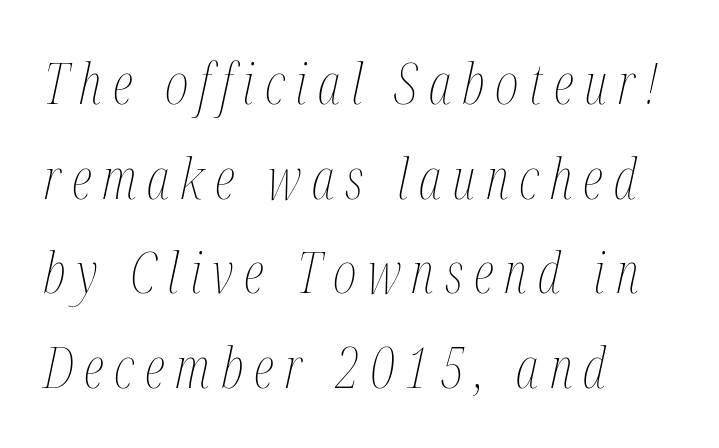
The image shows 57 px thin, condensed type, italic (leaning right); set left-aligned, normal line spacing (1.66x), not underlined; medium stroke contrast and a medium x-height.
